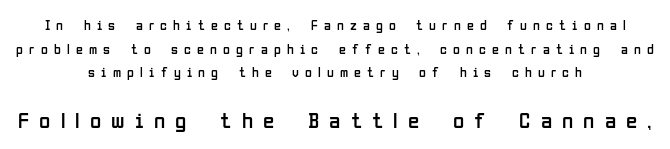
The passage shown is not underscored anywhere. Observe the wide spacing: letters keep a clear distance from each other. The face used here appears at its bigger size in the lower chunk. A quiet, ordinary-to-light weight characterises the typeface.
